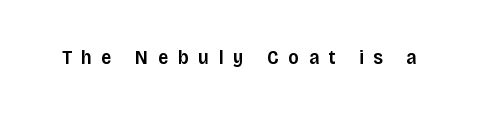
A clean baseline with only descenders dipping below it. Slightly chunky letters — semibold, I'd say, not full bold. The letters stand upright; this is a roman face. Caption: expanded tracking, letters set apart.
